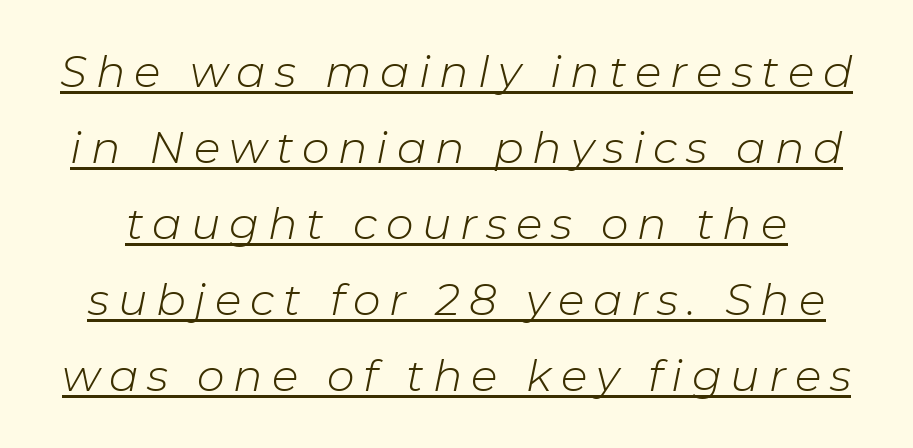
Q: Is the text bold? A: No.
Q: Is the text italic (slanted)? A: Yes, it leans right by about 11 degrees.
Q: Is the text underlined? A: Yes.
Q: Is the spacing between letters normal or unusually wide? A: Unusually wide.
Q: Width (condensed, normal, or wide)? A: Normal.
Q: Stroke contrast? A: Low.
Q: x-height? A: Medium.
Q: Monospaced? A: No.
